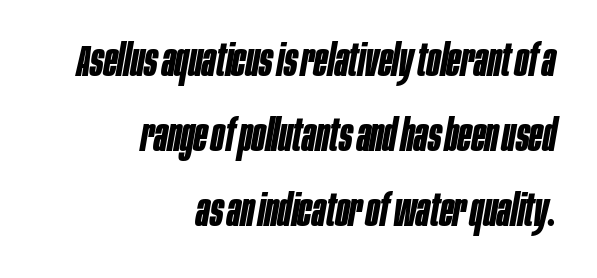
The image shows 44 px bold, condensed type, italic (leaning right); set right-aligned, normal line spacing (1.7x), normal letter spacing, not underlined; low stroke contrast and a large x-height.
